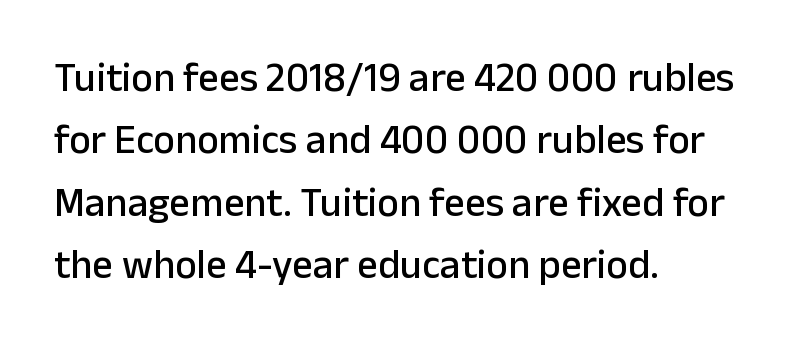
{"serif": "no", "italic": "no", "width": "normal", "stroke_contrast": "low", "x_height": "medium", "monospaced": "no", "underline": "no", "align": "left", "line_spacing": "normal", "line_spacing_ratio": 1.52, "letter_spacing": "normal", "letter_spacing_em": 0.0, "glyph_px": 41}
